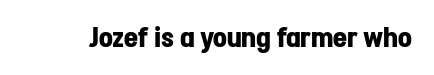
Q: Is the text bold? A: Yes.
Q: Is the text italic (slanted)? A: No, it is upright.
Q: Is the text underlined? A: No.
Q: Is the spacing between letters normal or unusually wide? A: Normal.
